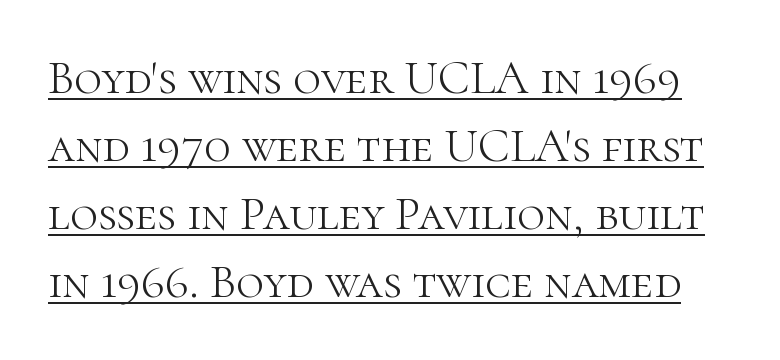
Does the type have serifs? Yes, each stem ends in a small foot. Underlined type. Summary of weight: not heavy and not bold. Proportional: the letters do not fall into vertical columns. How are the letters spaced? Ordinarily, with no added tracking. This sample uses an upright cut, with every glyph sitting square on the baseline.
